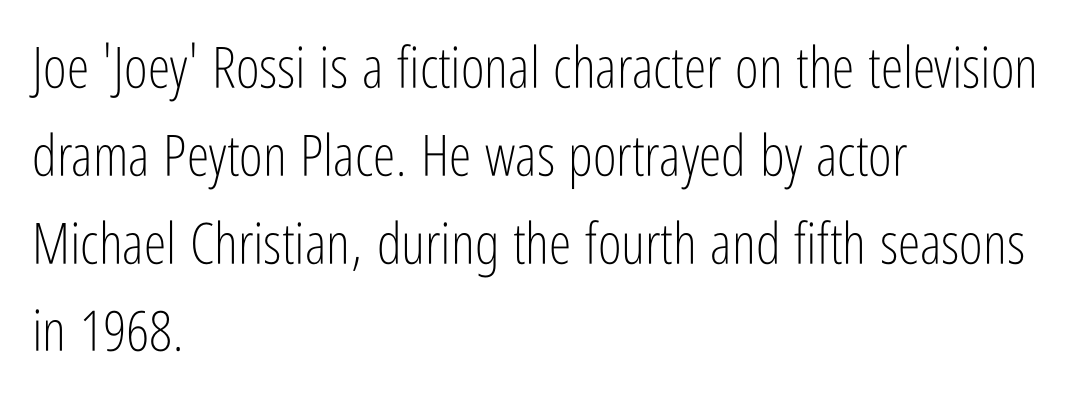
The image shows 57 px light, condensed sans-serif type, upright; set left-aligned, normal line spacing (1.54x), normal letter spacing, not underlined; low stroke contrast and a medium x-height.
